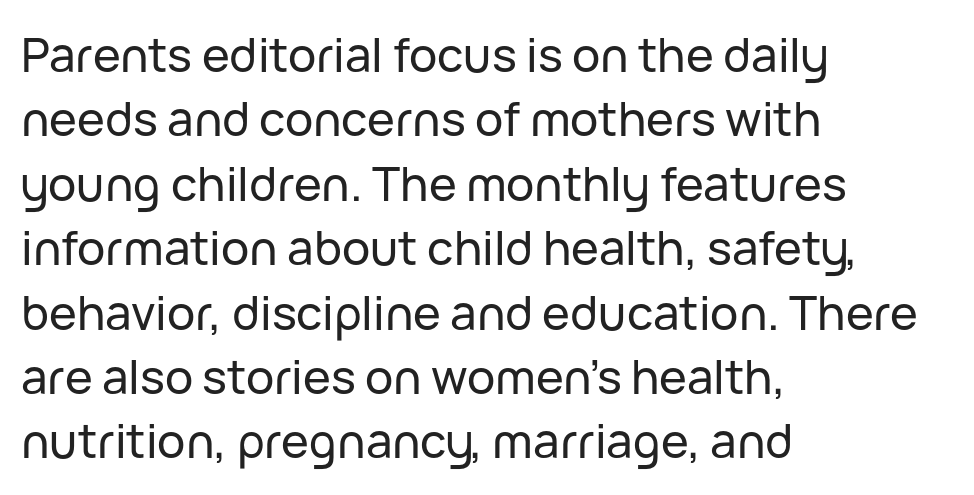
{"serif": "no", "italic": "no", "width": "normal", "stroke_contrast": "low", "x_height": "medium", "monospaced": "no", "underline": "no", "align": "left", "line_spacing": "normal", "line_spacing_ratio": 1.37, "letter_spacing": "normal", "letter_spacing_em": 0.0, "glyph_px": 47}
